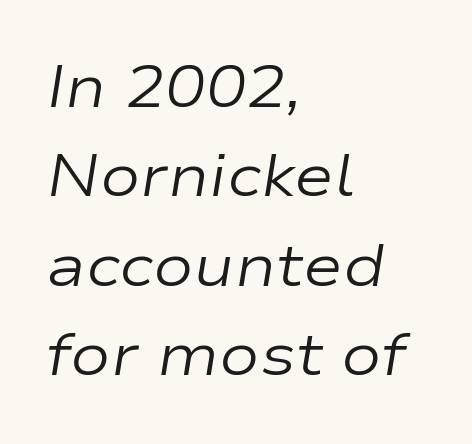
The image shows 60 px regular-weight, wide type, italic (leaning right); set left-aligned, normal line spacing (1.49x), normal letter spacing, not underlined; low stroke contrast and a medium x-height.
